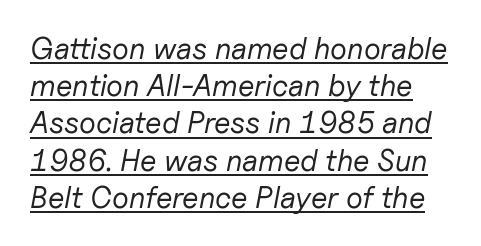
Q: Is the text bold? A: No.
Q: Is the text italic (slanted)? A: Yes, it leans right by about 11 degrees.
Q: Is the text underlined? A: Yes.
Q: Is the spacing between letters normal or unusually wide? A: Normal.
Q: Width (condensed, normal, or wide)? A: Normal.
Q: Stroke contrast? A: Low.
Q: x-height? A: Medium.
Q: Monospaced? A: No.
